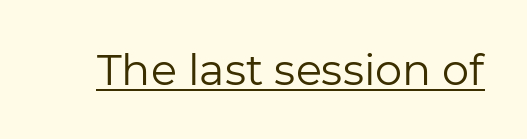
Q: Is the text bold? A: No.
Q: Is the text italic (slanted)? A: No, it is upright.
Q: Is the typeface a serif or a sans-serif typeface? A: Sans-serif.
Q: Is the text underlined? A: Yes.
Q: Is the spacing between letters normal or unusually wide? A: Normal.
Q: Width (condensed, normal, or wide)? A: Normal.
Q: Stroke contrast? A: Low.
Q: x-height? A: Medium.
Q: Monospaced? A: No.
